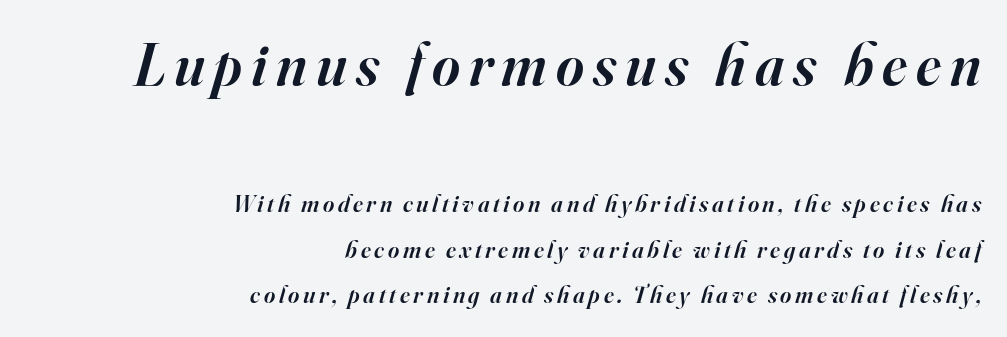
The text block is weighted toward the right margin, trailing off unevenly leftward. Check where the strokes stop: tiny serifs finish them off. Each row of text sits above clean, open space. A typesetter would call this proportional, since set widths differ per character. As a designer I'd log this as weight 600, semibold. Successive baselines arrive slowly, with a big drop between each.
